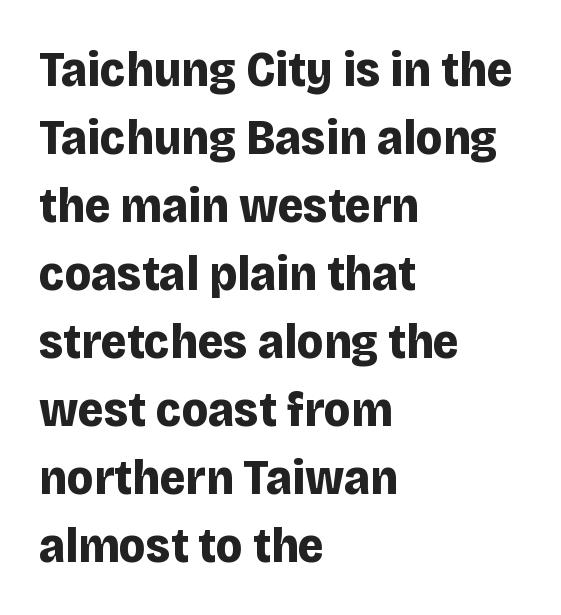
Leading matches the norm, producing a regular column. Unlike a traditional serif, this face leaves its strokes unadorned. The rendering uses natural spacing where letterforms have individual widths. If you drew a line through each stem, it would be perfectly vertical.
